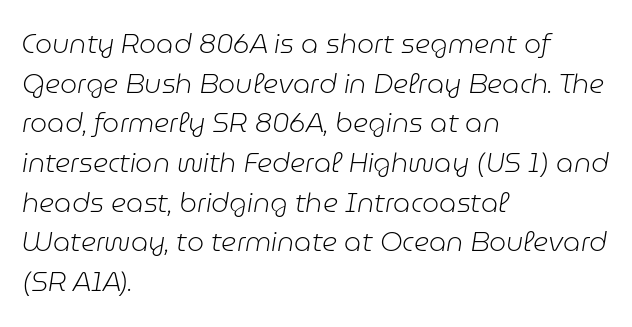
The image shows 27 px text type, italic (leaning right); set left-aligned, normal line spacing (1.47x), normal letter spacing, not underlined.
